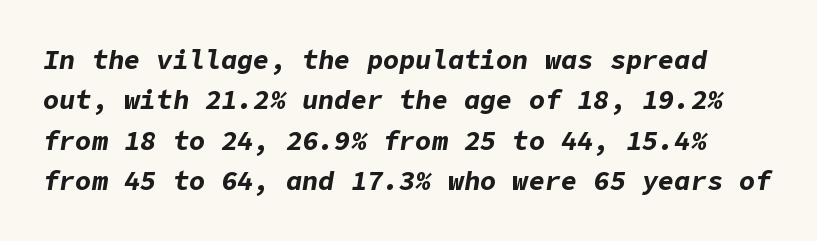
The image shows 27 px bold type, italic (leaning right); set normal line spacing (1.5x), normal letter spacing, not underlined.
